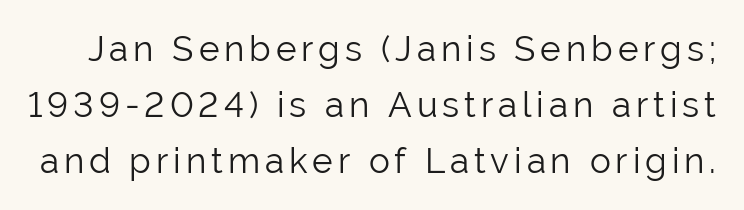
{"serif": "no", "italic": "no", "bold": "no", "weight": "light", "width": "normal", "stroke_contrast": "low", "x_height": "medium", "monospaced": "no", "underline": "no", "line_spacing": "normal", "line_spacing_ratio": 1.6, "glyph_px": 35}
